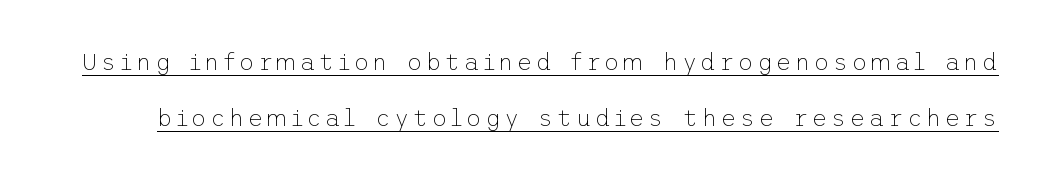
The image shows 24 px text type, upright; set loose line spacing (2.33x), underlined.
